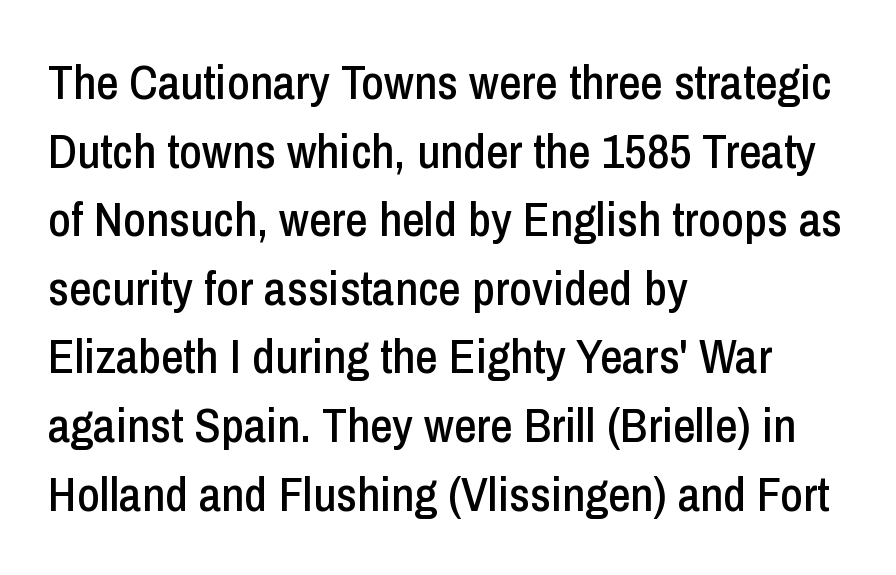
Q: Is the text italic (slanted)? A: No, it is upright.
Q: Is the typeface a serif or a sans-serif typeface? A: Sans-serif.
Q: Is the text underlined? A: No.
Q: How is the paragraph aligned? A: Left-aligned.
Q: Is the spacing between letters normal or unusually wide? A: Normal.
Q: Is the spacing between lines tight, normal or loose? A: Normal.
Q: Width (condensed, normal, or wide)? A: Condensed.
Q: Stroke contrast? A: Low.
Q: x-height? A: Medium.
Q: Monospaced? A: No.
